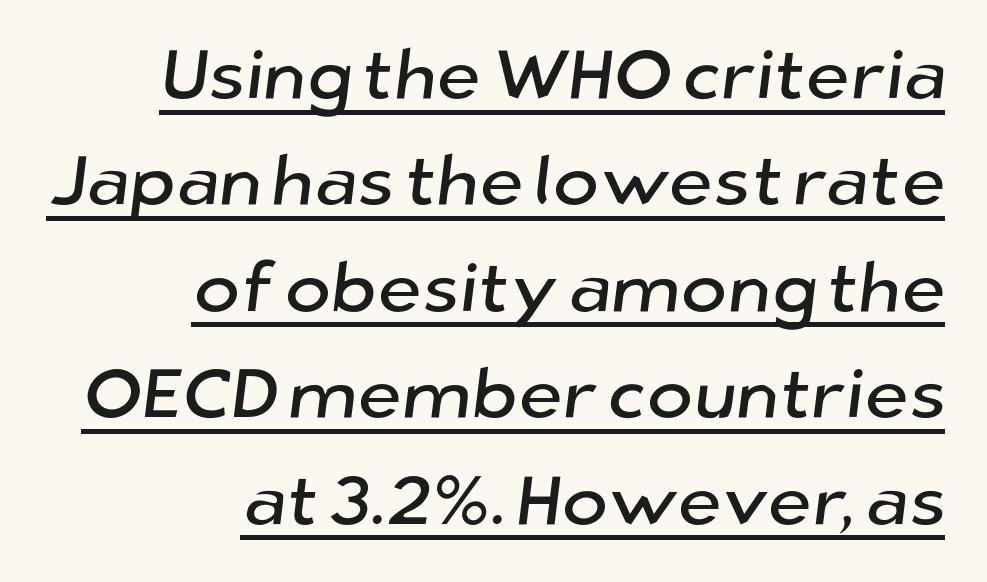
Q: Is the typeface a serif or a sans-serif typeface? A: Sans-serif.
Q: Is the text underlined? A: Yes.
Q: How is the paragraph aligned? A: Right-aligned.
Q: Is the spacing between letters normal or unusually wide? A: Normal.
Q: Is the spacing between lines tight, normal or loose? A: Normal.
Q: Width (condensed, normal, or wide)? A: Normal.
Q: Stroke contrast? A: Low.
Q: x-height? A: Medium.
Q: Monospaced? A: No.
